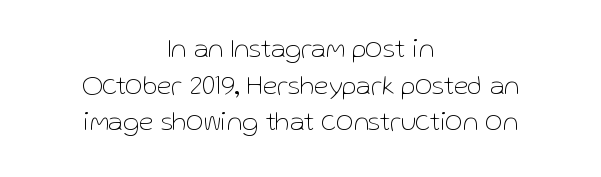
{"italic": "no", "bold": "no", "underline": "no", "align": "center", "line_spacing": "normal", "line_spacing_ratio": 1.36, "letter_spacing": "normal", "letter_spacing_em": 0.0, "glyph_px": 27}
